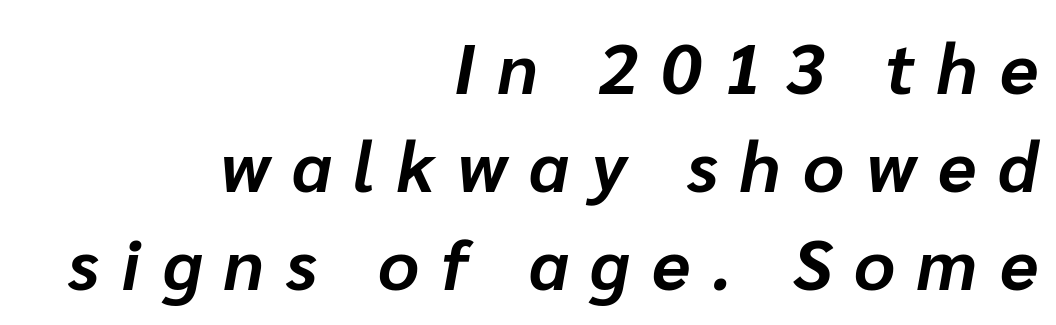
{"italic": "yes", "lean": "right", "slant_degrees": 10, "bold": "yes", "weight": "bold", "width": "normal", "stroke_contrast": "low", "x_height": "medium", "monospaced": "no", "underline": "no", "align": "right", "line_spacing": "normal", "line_spacing_ratio": 1.38, "letter_spacing": "wide", "letter_spacing_em": 0.31, "glyph_px": 71}
